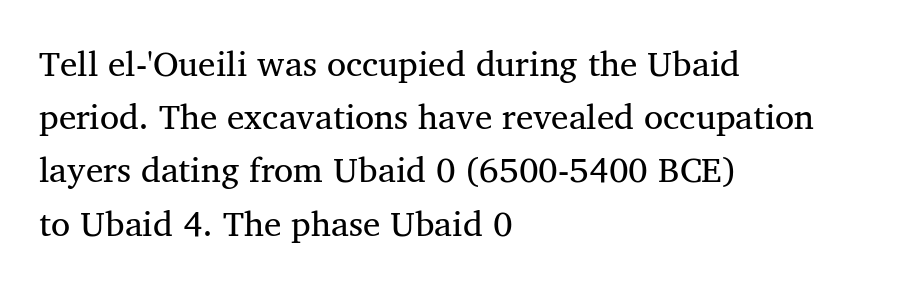
{"serif": "yes", "italic": "no", "bold": "no", "weight": "regular", "width": "normal", "stroke_contrast": "medium", "x_height": "medium", "monospaced": "no", "underline": "no", "align": "left", "line_spacing": "normal", "line_spacing_ratio": 1.52, "letter_spacing": "normal", "letter_spacing_em": 0.0, "glyph_px": 35}
